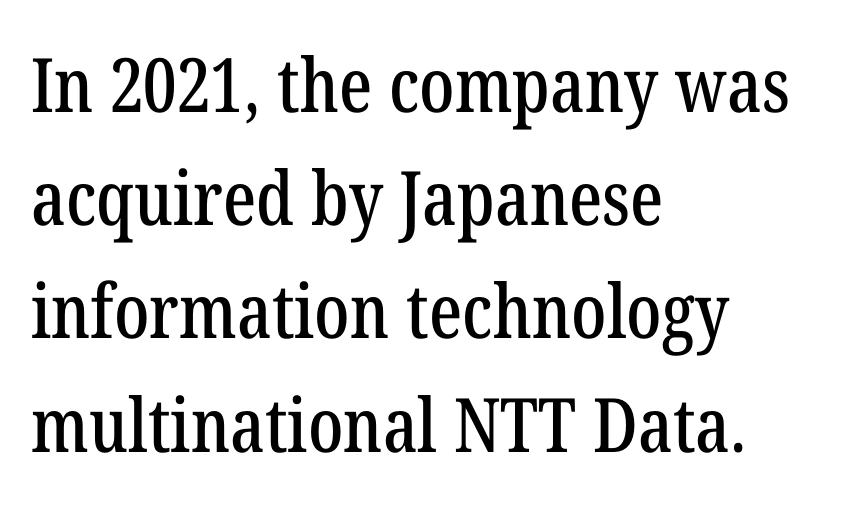
{"serif": "yes", "italic": "no", "width": "condensed", "stroke_contrast": "low", "x_height": "medium", "monospaced": "no", "underline": "no", "align": "left", "line_spacing": "normal", "line_spacing_ratio": 1.51, "letter_spacing": "normal", "letter_spacing_em": 0.0, "glyph_px": 75}
